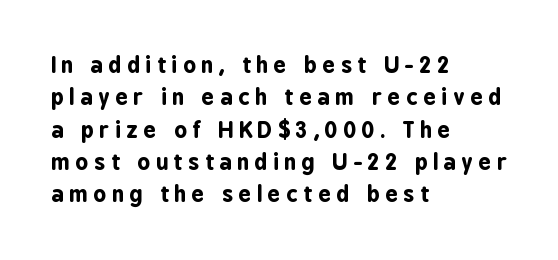
{"italic": "no", "bold": "yes", "underline": "no", "align": "left", "line_spacing": "normal", "line_spacing_ratio": 1.47, "letter_spacing": "wide", "letter_spacing_em": 0.26, "glyph_px": 22}
